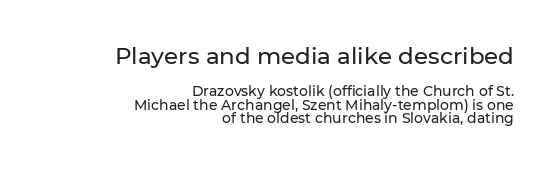
Size hierarchy here favors the leading block over the trailing one. This block would grow much taller if given ordinary leading; it's compressed now. Descenders are the only things crossing below the line. Typeset ragged left — the right edge is the straight one. Short note: letters normally spaced. It's the straight-up-and-down kind of type.
